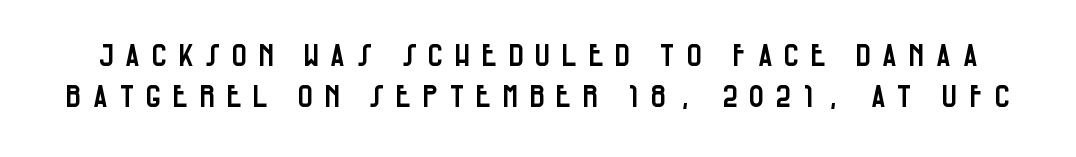
{"serif": "no", "italic": "no", "width": "condensed", "stroke_contrast": "low", "x_height": "large", "monospaced": "no", "underline": "no", "line_spacing": "normal", "line_spacing_ratio": 1.38, "letter_spacing": "wide", "letter_spacing_em": 0.33, "glyph_px": 30}
